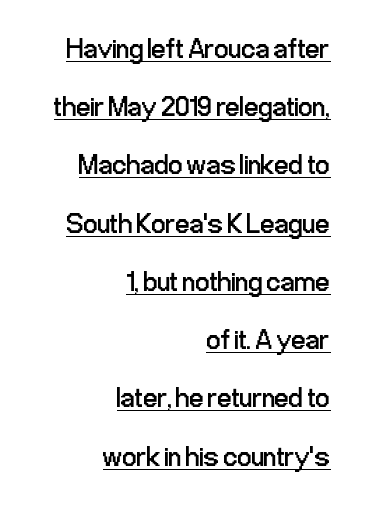
The image shows 28 px regular-weight, condensed sans-serif type, upright; set right-aligned, loose line spacing (2.08x), normal letter spacing, underlined; low stroke contrast and a medium x-height.
